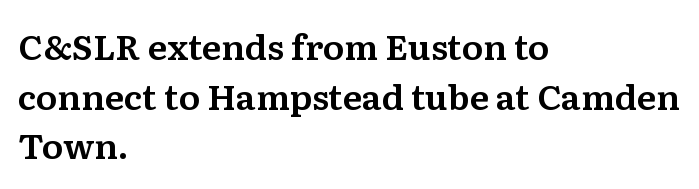
{"serif": "yes", "italic": "no", "width": "normal", "stroke_contrast": "medium", "x_height": "medium", "monospaced": "no", "underline": "no", "align": "left", "line_spacing": "normal", "line_spacing_ratio": 1.42, "letter_spacing": "normal", "letter_spacing_em": 0.0, "glyph_px": 35}
